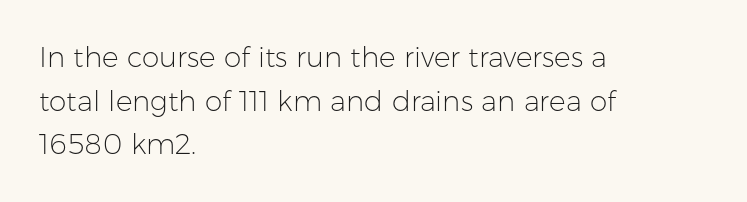
{"serif": "no", "italic": "no", "bold": "no", "weight": "light", "width": "normal", "stroke_contrast": "low", "x_height": "medium", "monospaced": "no", "underline": "no", "align": "left", "line_spacing": "normal", "line_spacing_ratio": 1.56, "letter_spacing": "normal", "letter_spacing_em": 0.0, "glyph_px": 28}
